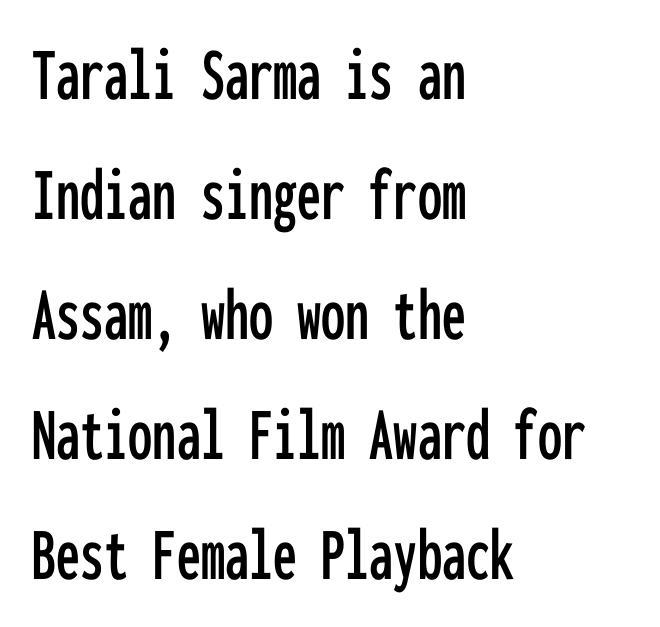
You can tell from the bare stems that sans-serif type was used. Is this a fixed-width face? Yes — each glyph sits in an identical cell. Caption: multi-line text, flush left, ragged right. The axis of the letterforms is exactly vertical. Here the glyphs are tracked normally, forming tight word shapes.
